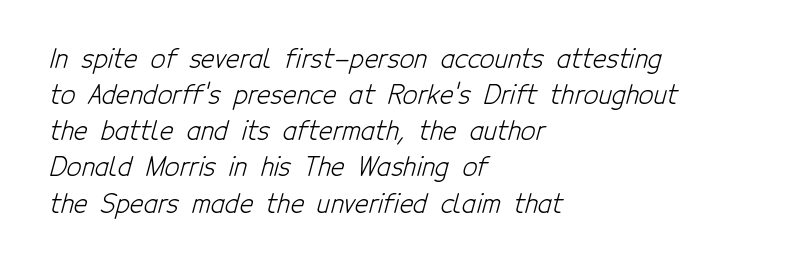
A normal amount of white space separates one row of letters from the next. Stems here are at most as thick as an everyday book face. A classic flush-left, rag-right setting is used for this passage. The zone under the glyphs is completely vacant.
